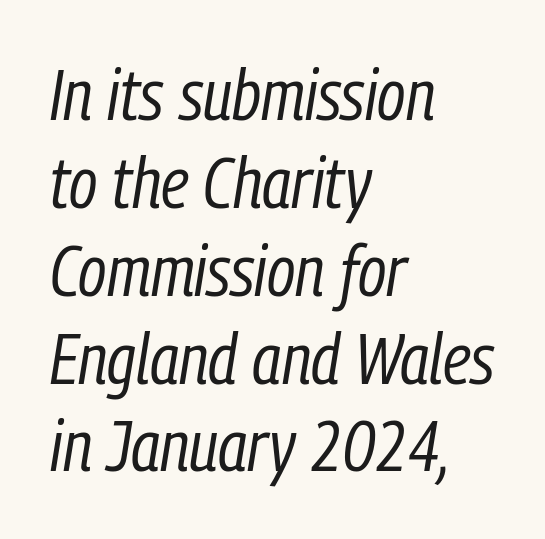
{"italic": "yes", "lean": "right", "slant_degrees": 9, "bold": "no", "weight": "regular", "width": "condensed", "stroke_contrast": "low", "x_height": "medium", "monospaced": "no", "underline": "no", "align": "left", "line_spacing_ratio": 1.22, "letter_spacing": "normal", "letter_spacing_em": 0.0, "glyph_px": 72}
